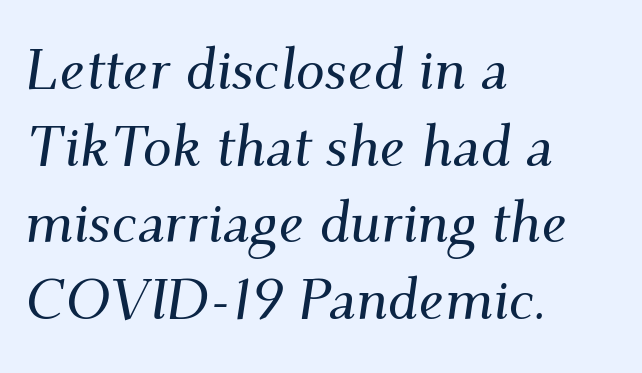
Q: Is the text italic (slanted)? A: Yes, it leans right by about 9 degrees.
Q: Is the typeface a serif or a sans-serif typeface? A: Serif.
Q: Is the text underlined? A: No.
Q: How is the paragraph aligned? A: Left-aligned.
Q: Is the spacing between letters normal or unusually wide? A: Normal.
Q: Is the spacing between lines tight, normal or loose? A: Normal.
Q: Width (condensed, normal, or wide)? A: Normal.
Q: Stroke contrast? A: Medium.
Q: x-height? A: Small.
Q: Monospaced? A: No.
